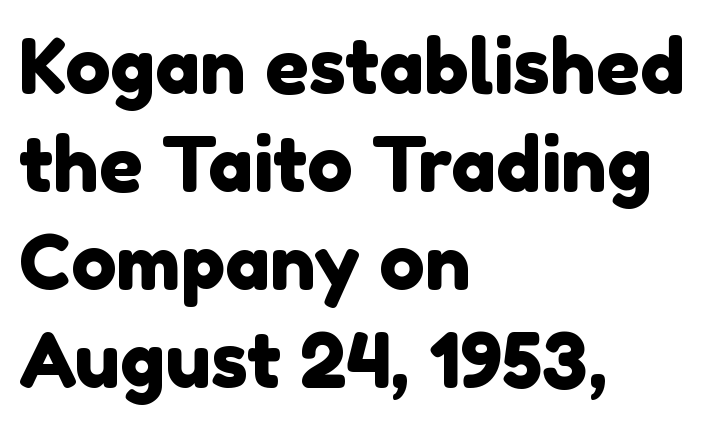
You could call the tracking neutral — neither tight nor loose. Horizontal bands of white between lines are of average thickness. Underlining? Definitely not there. This is sans-serif lettering, the kind often seen on screens and signage. Varying glyph widths throughout — classic text-font behaviour.
